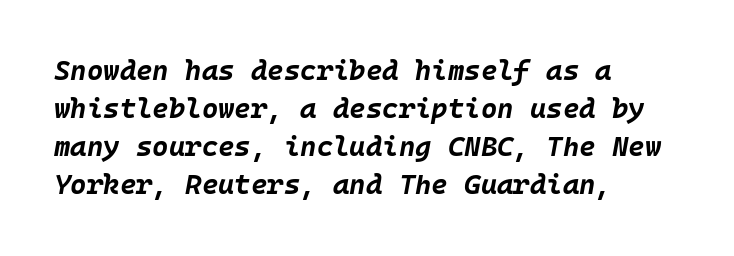
The image shows 28 px bold type, italic (leaning right); set left-aligned, normal line spacing (1.36x), normal letter spacing, not underlined; low stroke contrast and a large x-height.
